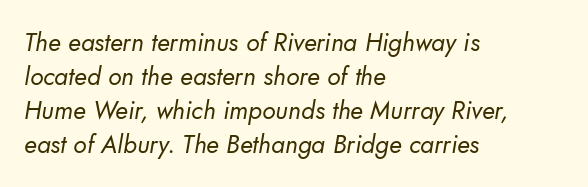
Q: Is the text bold? A: No.
Q: Is the text underlined? A: No.
Q: How is the paragraph aligned? A: Left-aligned.
Q: Is the spacing between letters normal or unusually wide? A: Normal.
Q: Is the spacing between lines tight, normal or loose? A: Normal.
